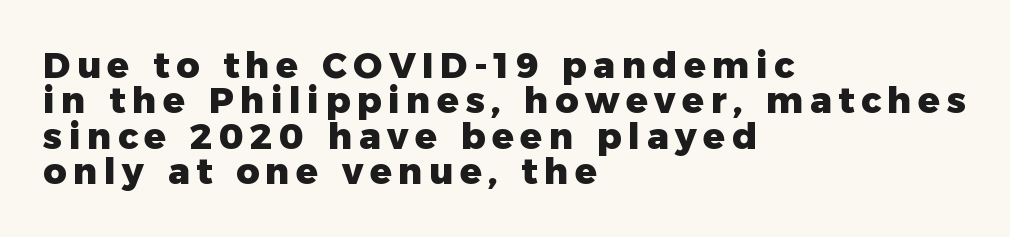
{"serif": "no", "italic": "no", "bold": "yes", "weight": "heavy", "width": "normal", "stroke_contrast": "low", "x_height": "medium", "monospaced": "no", "underline": "no", "align": "left", "line_spacing": "tight", "line_spacing_ratio": 0.98, "glyph_px": 36}
